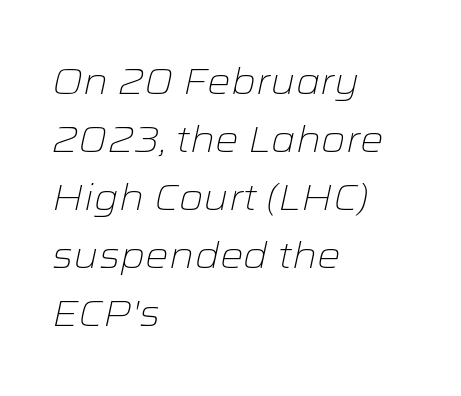
The image shows 37 px light, wide type, italic (leaning right); set left-aligned, normal line spacing (1.57x), normal letter spacing, not underlined; low stroke contrast and a medium x-height.
